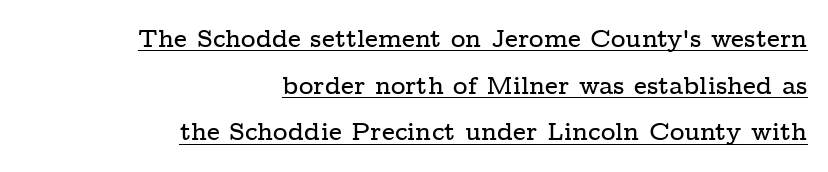
The image shows 25 px text type, upright; set right-aligned, line spacing 1.87x, normal letter spacing, underlined.
